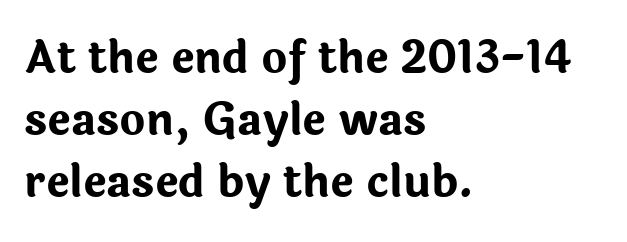
{"serif": "no", "italic": "no", "bold": "yes", "weight": "bold", "width": "normal", "stroke_contrast": "low", "x_height": "medium", "monospaced": "no", "underline": "no", "align": "left", "line_spacing": "normal", "line_spacing_ratio": 1.41, "letter_spacing": "normal", "letter_spacing_em": 0.0, "glyph_px": 44}
